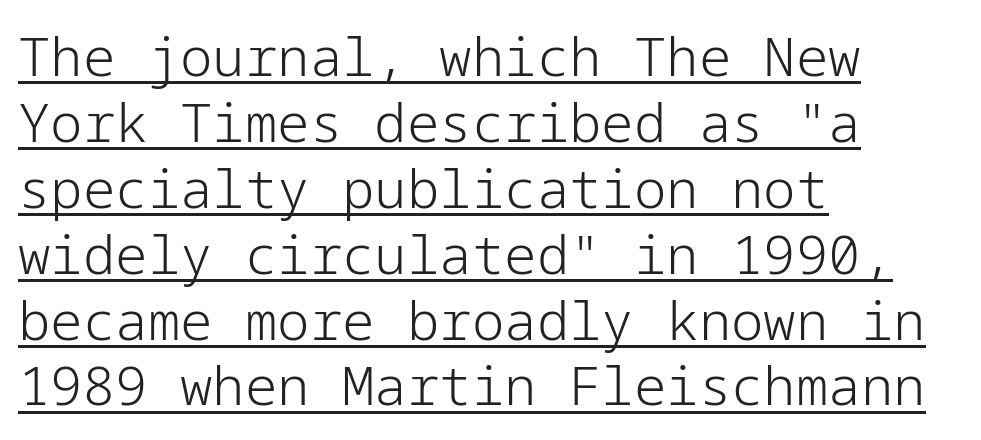
{"serif": "no", "italic": "no", "bold": "no", "weight": "light", "width": "normal", "stroke_contrast": "low", "x_height": "medium", "underline": "yes", "align": "left", "line_spacing_ratio": 1.22, "letter_spacing": "normal", "letter_spacing_em": 0.0, "glyph_px": 54}
